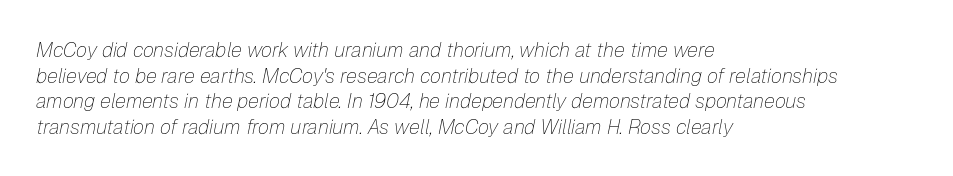
This rendering leaves character spacing at its baseline value. These lines stack with their left ends in a neat column. Notice how the stems are inclined rather than vertical — that's the hallmark of italics. A clean baseline with only descenders dipping below it.
